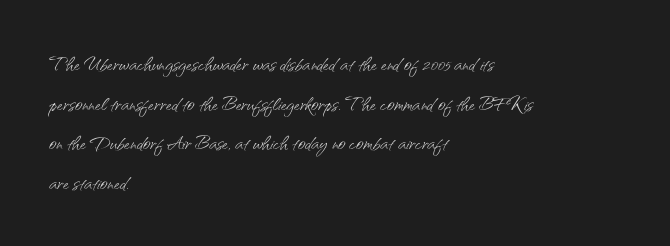
{"bold": "no", "underline": "no", "align": "left", "line_spacing": "normal", "line_spacing_ratio": 1.52, "letter_spacing": "normal", "letter_spacing_em": 0.0, "glyph_px": 26}
